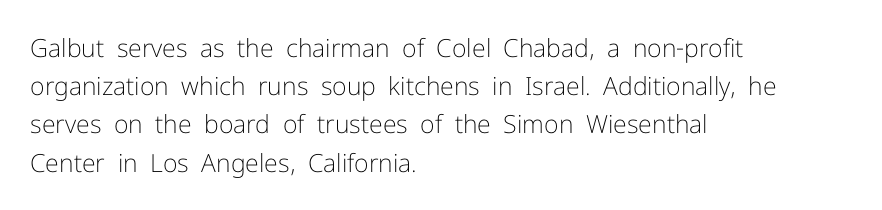
The image shows 25 px text type, upright; set left-aligned, normal line spacing (1.53x), normal letter spacing, not underlined.
